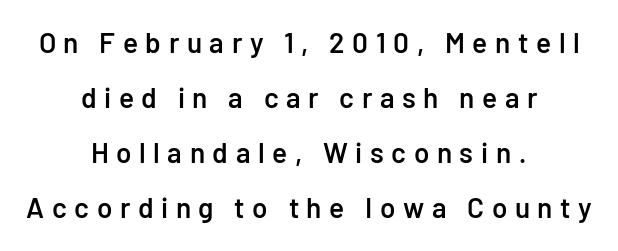
Q: Is the text bold? A: Semi-bold.
Q: Is the text italic (slanted)? A: No, it is upright.
Q: Is the typeface a serif or a sans-serif typeface? A: Sans-serif.
Q: Is the text underlined? A: No.
Q: How is the paragraph aligned? A: Centered.
Q: Is the spacing between letters normal or unusually wide? A: Unusually wide.
Q: Is the spacing between lines tight, normal or loose? A: Loose.
Q: Width (condensed, normal, or wide)? A: Normal.
Q: Stroke contrast? A: Low.
Q: x-height? A: Medium.
Q: Monospaced? A: No.
